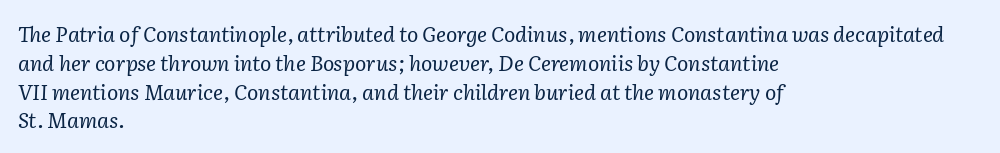
Is this a heavy cut? Hardly; it is regular or lighter. The letters sit at their default tracking, neither squeezed nor spread. Teacher's note: observe the even left margin — that is flush-left alignment. Tall strokes in this sample are angled rather than plumb.
